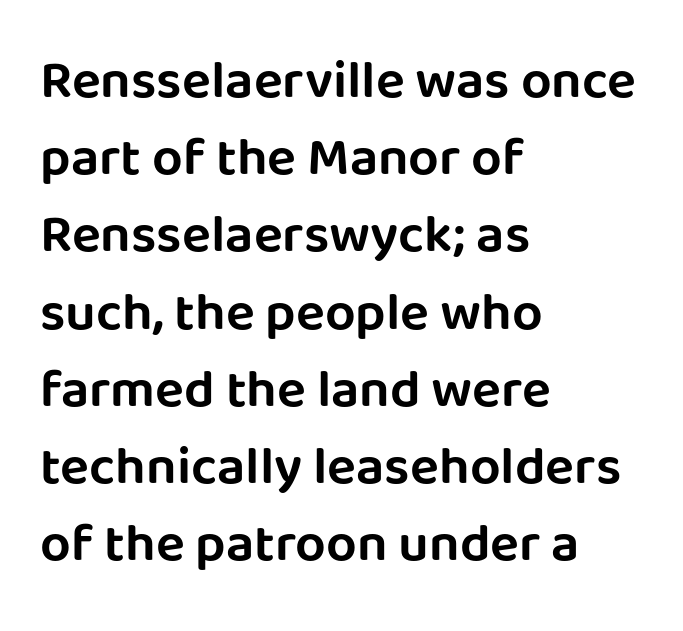
{"serif": "no", "italic": "no", "width": "normal", "stroke_contrast": "low", "x_height": "large", "monospaced": "no", "underline": "no", "align": "left", "line_spacing": "normal", "line_spacing_ratio": 1.43, "letter_spacing": "normal", "letter_spacing_em": 0.0, "glyph_px": 54}
